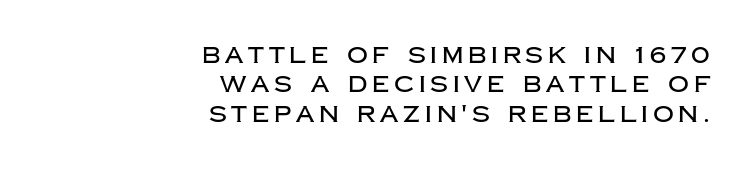
What stands out about the letter spacing? Its width — letters are far apart. Unlike italic type, these characters show no tilt at all. Letters rest on an invisible, unmarked baseline. These lines sit exactly where default settings would place them.
